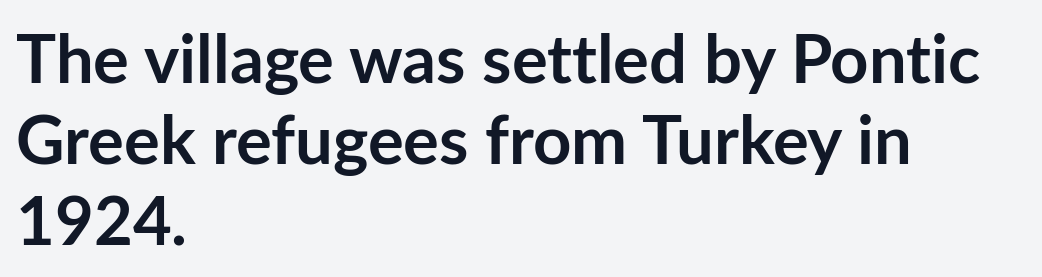
{"serif": "no", "italic": "no", "bold": "yes", "weight": "semibold", "width": "normal", "stroke_contrast": "low", "x_height": "medium", "monospaced": "no", "underline": "no", "align": "left", "line_spacing_ratio": 1.21, "letter_spacing": "normal", "letter_spacing_em": 0.0, "glyph_px": 67}
